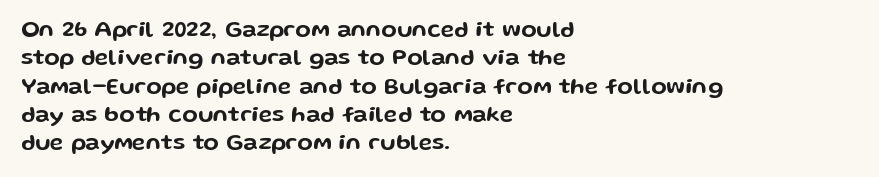
The image shows 23 px text type, upright; set left-aligned, line spacing 1.23x, normal letter spacing, not underlined.
